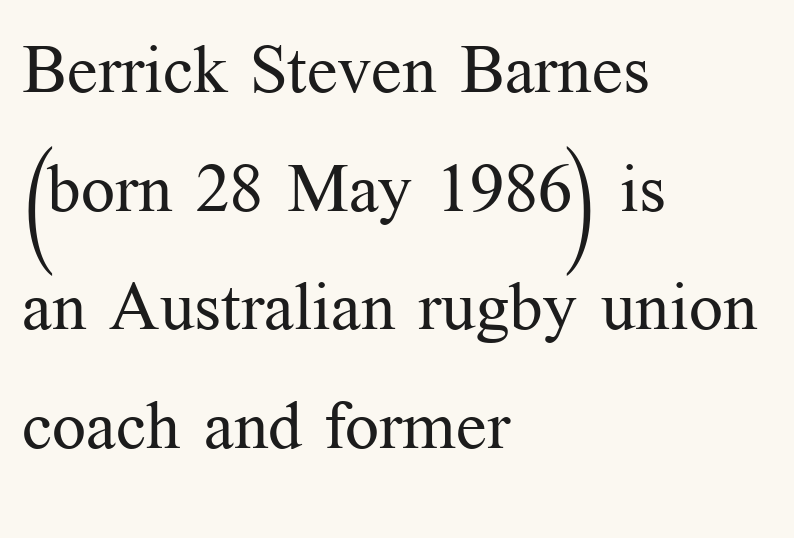
{"serif": "yes", "italic": "no", "bold": "no", "weight": "regular", "width": "normal", "stroke_contrast": "medium", "x_height": "medium", "monospaced": "no", "underline": "no", "align": "left", "line_spacing_ratio": 1.77, "letter_spacing": "normal", "letter_spacing_em": 0.0, "glyph_px": 67}
